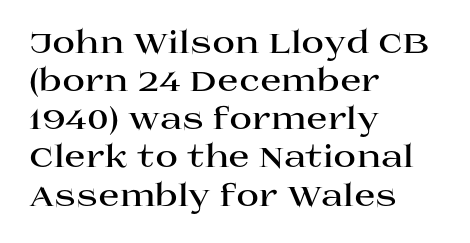
{"serif": "yes", "italic": "no", "bold": "yes", "weight": "bold", "width": "wide", "stroke_contrast": "high", "x_height": "large", "monospaced": "no", "underline": "no", "align": "left", "line_spacing_ratio": 1.23, "letter_spacing": "normal", "letter_spacing_em": 0.0, "glyph_px": 31}
